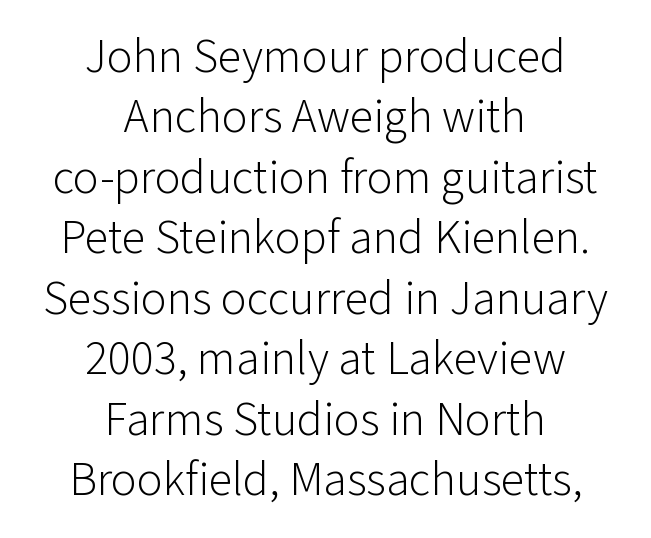
The image shows 48 px light sans-serif type, upright; set centered, normal line spacing (1.26x), normal letter spacing, not underlined; low stroke contrast and a medium x-height.
